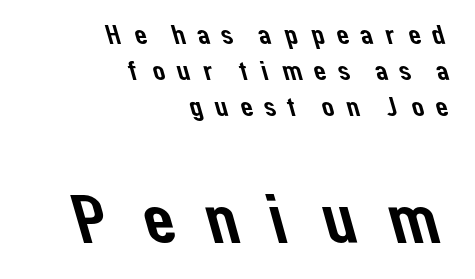
Q: Is the typeface a serif or a sans-serif typeface? A: Sans-serif.
Q: Is the text underlined? A: No.
Q: How is the paragraph aligned? A: Right-aligned.
Q: Is the spacing between letters normal or unusually wide? A: Unusually wide.
Q: Is the spacing between lines tight, normal or loose? A: Normal.
Q: Which block of text is set in a larger size, the first (top) or the second (bottom)? A: The second (bottom) one.
Q: Width (condensed, normal, or wide)? A: Normal.
Q: Stroke contrast? A: Low.
Q: x-height? A: Medium.
Q: Monospaced? A: No.
